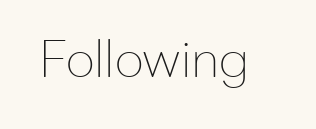
If you drew a line through each stem, it would be perfectly vertical. The face used here is proportionally spaced, like ordinary book or web type. Only glyphs here, with clear space below each row. Compared with typical body copy, the letter spacing here is the same. The weight would be labelled regular, book, light, or lighter still. Serifs: no, the terminals of the letterforms are clean.
